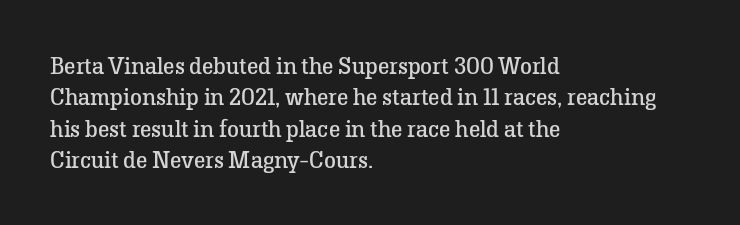
The image shows 24 px text type, upright; set left-aligned, normal line spacing (1.31x), normal letter spacing, not underlined.
